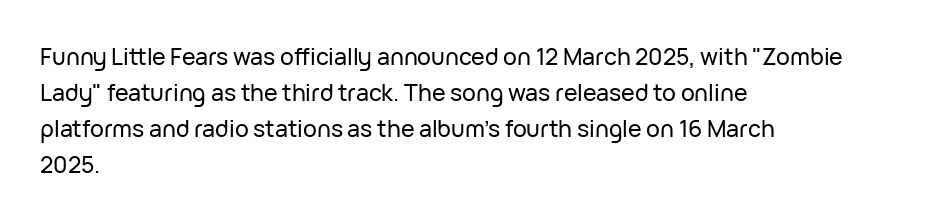
Regular leading. Check under the words: just untouched page. The type is set solid horizontally, with unmodified tracking. The paragraph has a hard left edge and a soft right edge.
